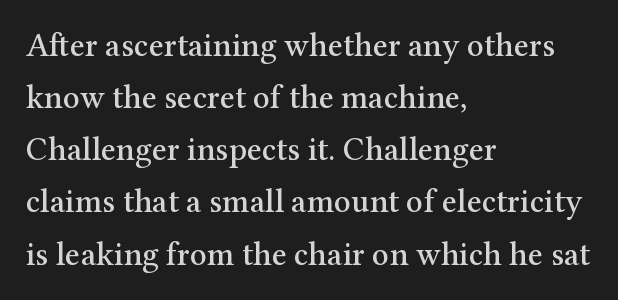
The image shows 33 px serif type, upright; set left-aligned, normal line spacing (1.58x), normal letter spacing, not underlined; medium stroke contrast and a medium x-height.
